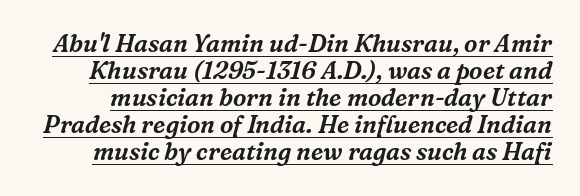
Q: Is the text italic (slanted)? A: Yes, it leans right by about 16 degrees.
Q: Is the text underlined? A: Yes.
Q: Is the spacing between letters normal or unusually wide? A: Normal.
Q: Is the spacing between lines tight, normal or loose? A: Tight.
